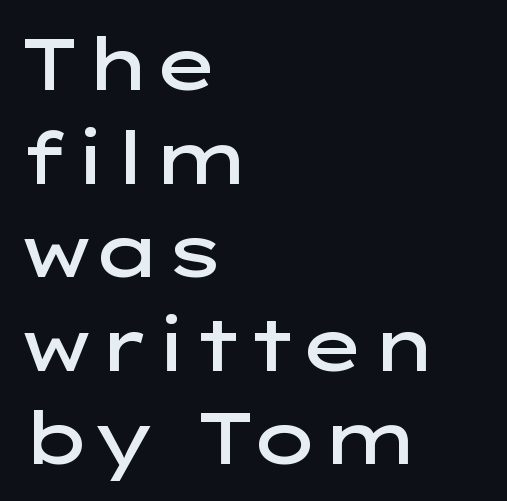
The image shows 72 px semibold, wide sans-serif type, upright; set left-aligned, normal line spacing (1.3x), normal letter spacing, not underlined; low stroke contrast and a medium x-height.
